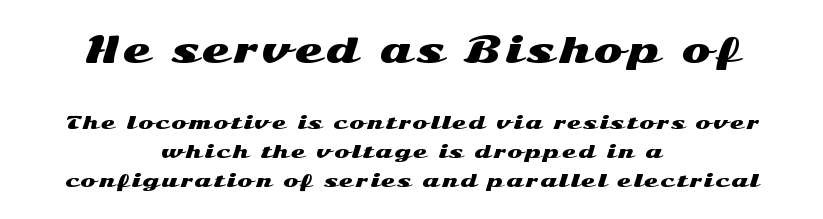
Both edges are ragged and mirror each other, which tells us the setting is centered. The words here are not underlined. Regarding serifs, this sample does without them. Whoever set this chose a conventional vertical rhythm. The passage shown is typed in a proportional face where columns would drift.
